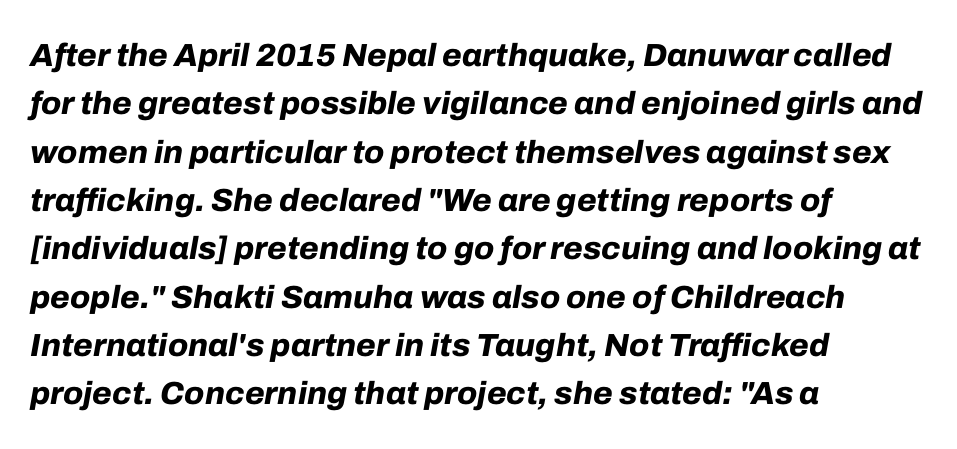
Q: Is the text bold? A: Yes.
Q: Is the text italic (slanted)? A: Yes, it leans right by about 10 degrees.
Q: Is the text underlined? A: No.
Q: How is the paragraph aligned? A: Left-aligned.
Q: Is the spacing between letters normal or unusually wide? A: Normal.
Q: Is the spacing between lines tight, normal or loose? A: Normal.
Q: Width (condensed, normal, or wide)? A: Normal.
Q: Stroke contrast? A: Low.
Q: x-height? A: Medium.
Q: Monospaced? A: No.
